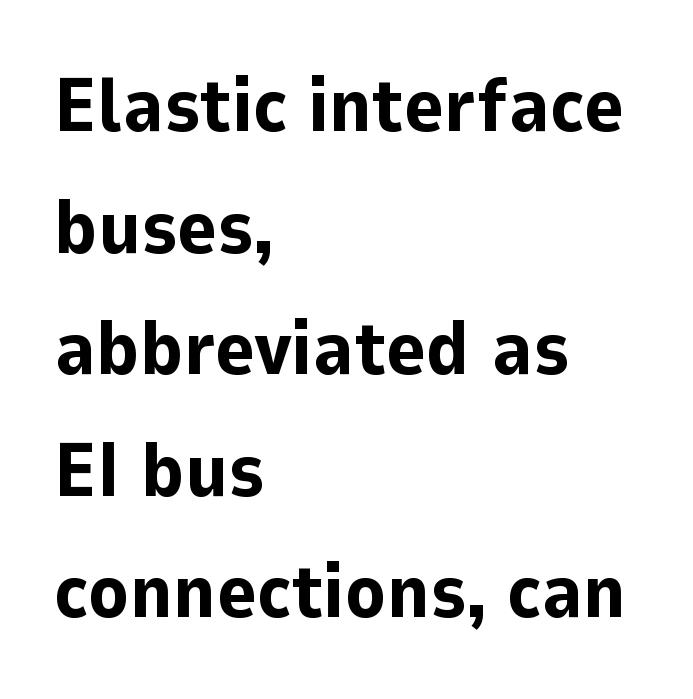
The image shows 76 px bold sans-serif type, upright; set left-aligned, normal line spacing (1.6x), normal letter spacing, not underlined; low stroke contrast and a medium x-height.
